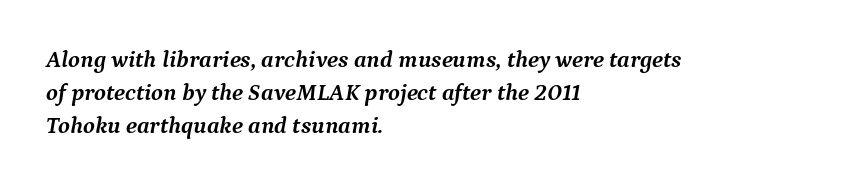
The axis of the letterforms is tilted away from vertical. Pretty heavy lettering here — definitely bold. The lines in this sample share a left origin and differ only in where they stop. Beneath every word, the page is bare.
